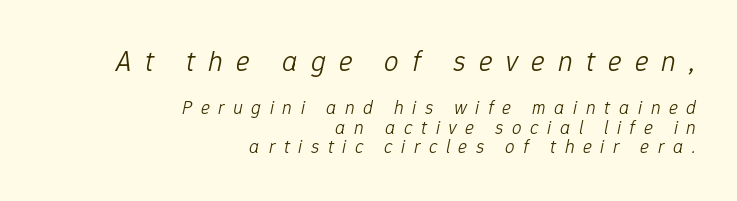
Q: Is the text bold? A: No.
Q: Is the text italic (slanted)? A: Yes, it leans right by about 12 degrees.
Q: Is the text underlined? A: No.
Q: How is the paragraph aligned? A: Right-aligned.
Q: Is the spacing between letters normal or unusually wide? A: Unusually wide.
Q: Is the spacing between lines tight, normal or loose? A: Tight.
Q: Which block of text is set in a larger size, the first (top) or the second (bottom)? A: The first (top) one.
Q: Width (condensed, normal, or wide)? A: Normal.
Q: Stroke contrast? A: Low.
Q: x-height? A: Medium.
Q: Monospaced? A: No.
